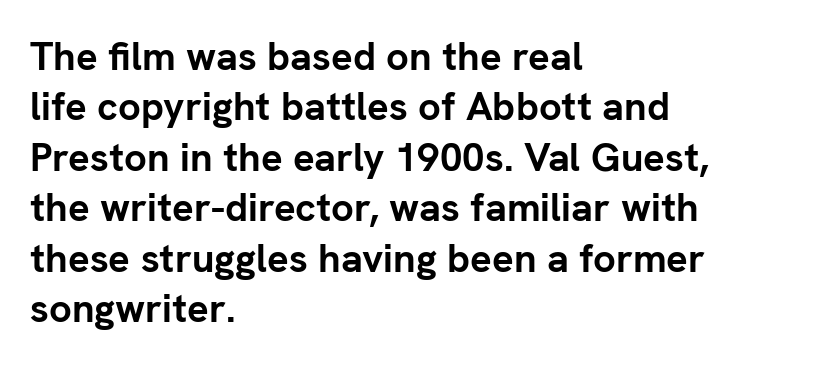
Q: Is the text bold? A: Yes.
Q: Is the text italic (slanted)? A: No, it is upright.
Q: Is the typeface a serif or a sans-serif typeface? A: Sans-serif.
Q: Is the text underlined? A: No.
Q: How is the paragraph aligned? A: Left-aligned.
Q: Is the spacing between letters normal or unusually wide? A: Normal.
Q: Is the spacing between lines tight, normal or loose? A: Normal.
Q: Width (condensed, normal, or wide)? A: Normal.
Q: Stroke contrast? A: Low.
Q: x-height? A: Medium.
Q: Monospaced? A: No.
